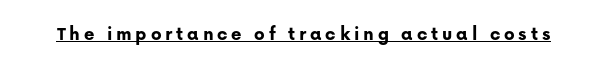
The font's upright variant was chosen for this text. The typesetting leans heavy: a genuine bold. Notice how a bar underscores the lettering throughout.
